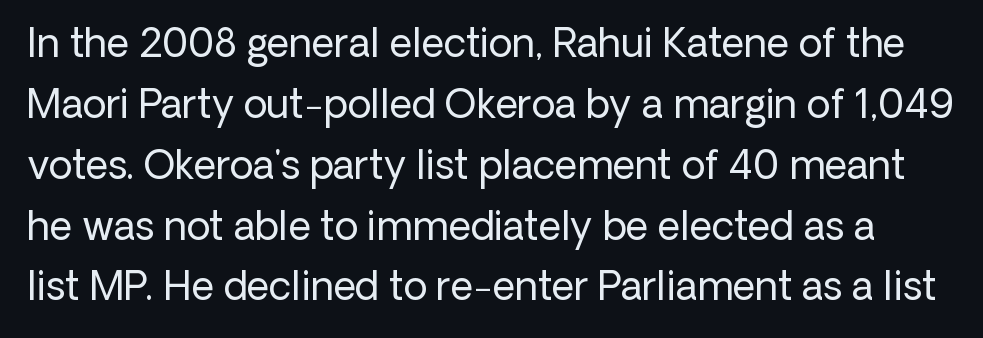
Q: Is the text bold? A: No.
Q: Is the text italic (slanted)? A: No, it is upright.
Q: Is the typeface a serif or a sans-serif typeface? A: Sans-serif.
Q: Is the text underlined? A: No.
Q: Is the spacing between letters normal or unusually wide? A: Normal.
Q: Is the spacing between lines tight, normal or loose? A: Normal.
Q: Width (condensed, normal, or wide)? A: Normal.
Q: Stroke contrast? A: Low.
Q: x-height? A: Medium.
Q: Monospaced? A: No.
